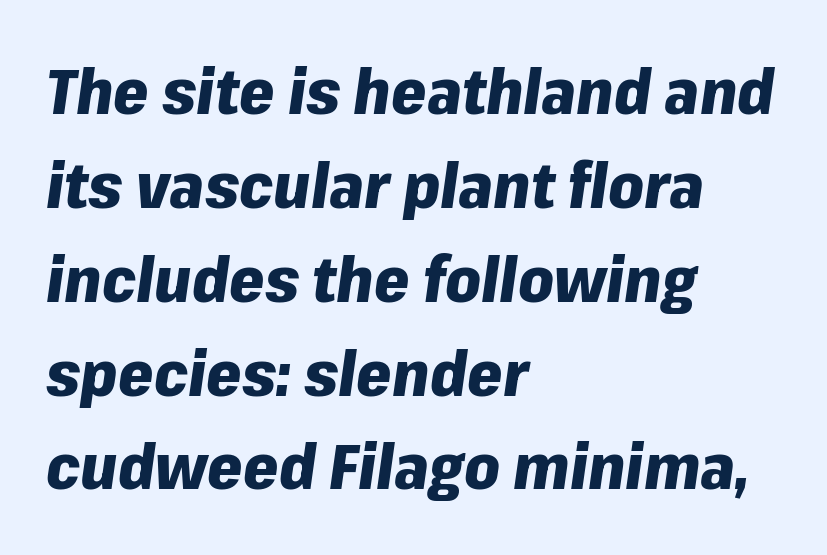
{"italic": "yes", "lean": "right", "slant_degrees": 8, "bold": "yes", "weight": "heavy", "width": "normal", "stroke_contrast": "low", "x_height": "medium", "monospaced": "no", "underline": "no", "align": "left", "line_spacing": "normal", "line_spacing_ratio": 1.49, "letter_spacing": "normal", "letter_spacing_em": 0.0, "glyph_px": 63}
